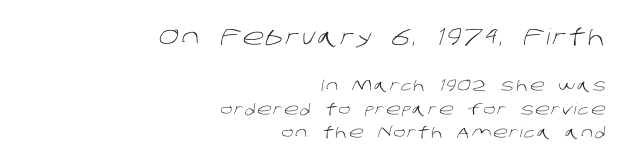
Q: Is the text bold? A: No.
Q: Is the text underlined? A: No.
Q: How is the paragraph aligned? A: Right-aligned.
Q: Is the spacing between lines tight, normal or loose? A: Normal.
Q: Which block of text is set in a larger size, the first (top) or the second (bottom)? A: The first (top) one.
